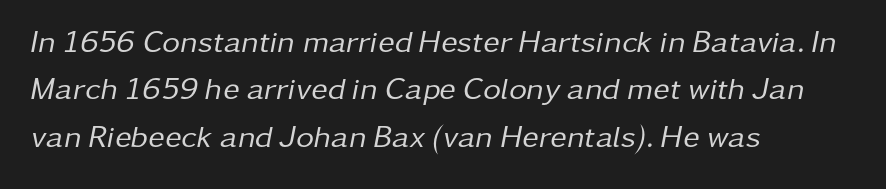
Q: Is the text bold? A: No.
Q: Is the text italic (slanted)? A: Yes, it leans right by about 11 degrees.
Q: Is the text underlined? A: No.
Q: How is the paragraph aligned? A: Left-aligned.
Q: Is the spacing between letters normal or unusually wide? A: Normal.
Q: Is the spacing between lines tight, normal or loose? A: Normal.
Q: Width (condensed, normal, or wide)? A: Normal.
Q: Stroke contrast? A: Low.
Q: x-height? A: Medium.
Q: Monospaced? A: No.
